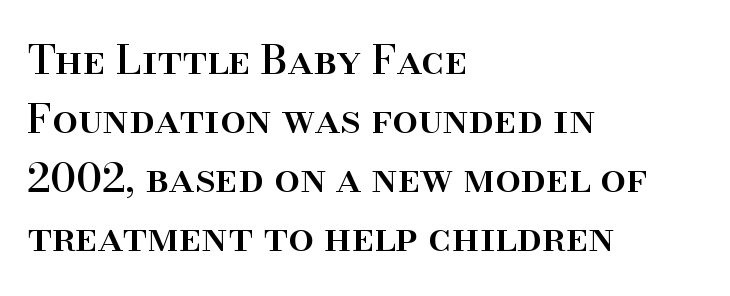
The image shows 41 px serif type, upright; set left-aligned, normal line spacing (1.44x), normal letter spacing, not underlined; high stroke contrast and a small x-height.
